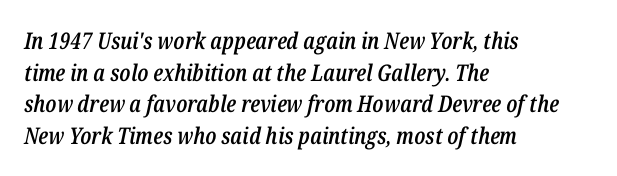
The image shows 23 px text type, italic (leaning right); set left-aligned, normal line spacing (1.38x), normal letter spacing, not underlined.
